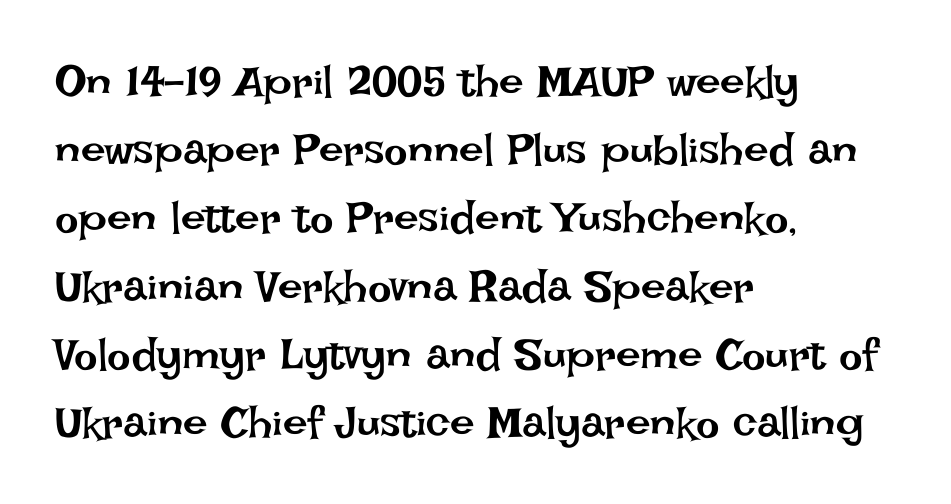
{"italic": "no", "bold": "no", "weight": "regular", "width": "normal", "stroke_contrast": "low", "x_height": "large", "monospaced": "no", "underline": "no", "align": "left", "line_spacing": "normal", "line_spacing_ratio": 1.55, "letter_spacing": "normal", "letter_spacing_em": 0.0, "glyph_px": 44}
